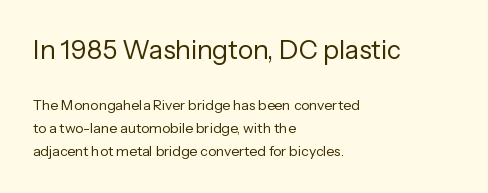
The image shows 26 px text type, upright; set left-aligned, normal line spacing (1.63x), normal letter spacing, not underlined; the first (top) block is 1.86x larger.
